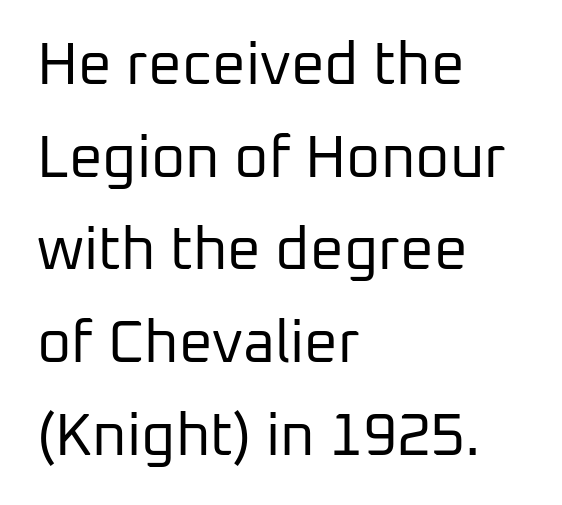
The image shows 59 px regular-weight sans-serif type, upright; set left-aligned, normal line spacing (1.57x), normal letter spacing, not underlined; low stroke contrast and a medium x-height.
